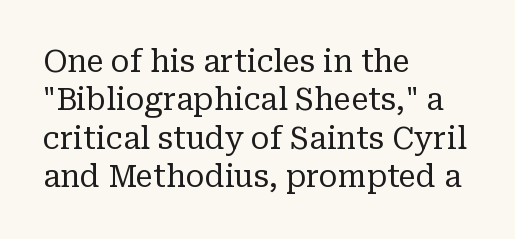
Q: Is the text bold? A: No.
Q: Is the text italic (slanted)? A: No, it is upright.
Q: Is the typeface a serif or a sans-serif typeface? A: Serif.
Q: Is the text underlined? A: No.
Q: How is the paragraph aligned? A: Left-aligned.
Q: Is the spacing between letters normal or unusually wide? A: Normal.
Q: Width (condensed, normal, or wide)? A: Normal.
Q: Stroke contrast? A: Low.
Q: x-height? A: Medium.
Q: Monospaced? A: No.
